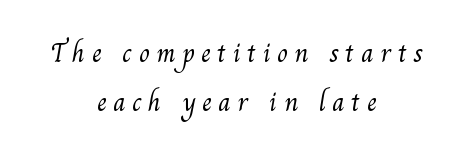
Q: Is the text bold? A: No.
Q: Is the typeface a serif or a sans-serif typeface? A: Serif.
Q: Is the text underlined? A: No.
Q: How is the paragraph aligned? A: Centered.
Q: Is the spacing between letters normal or unusually wide? A: Unusually wide.
Q: Width (condensed, normal, or wide)? A: Normal.
Q: Stroke contrast? A: Medium.
Q: x-height? A: Small.
Q: Monospaced? A: No.
